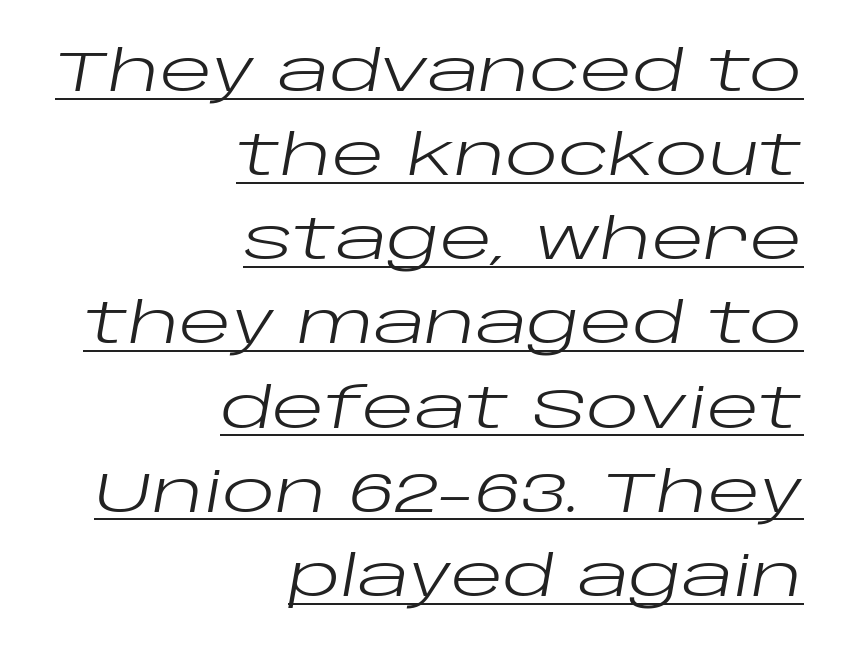
Q: Is the text bold? A: No.
Q: Is the text italic (slanted)? A: Yes, it leans right by about 10 degrees.
Q: Is the text underlined? A: Yes.
Q: How is the paragraph aligned? A: Right-aligned.
Q: Is the spacing between letters normal or unusually wide? A: Normal.
Q: Is the spacing between lines tight, normal or loose? A: Normal.
Q: Width (condensed, normal, or wide)? A: Wide.
Q: Stroke contrast? A: Low.
Q: x-height? A: Large.
Q: Monospaced? A: No.
